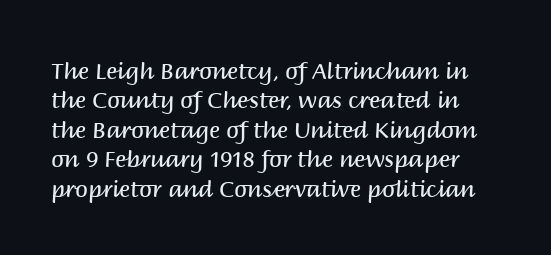
Q: Is the text bold? A: No.
Q: Is the text italic (slanted)? A: Yes.
Q: Is the text underlined? A: No.
Q: Is the spacing between letters normal or unusually wide? A: Normal.
Q: Is the spacing between lines tight, normal or loose? A: Normal.
